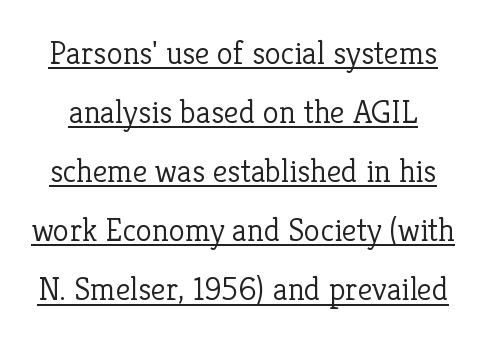
Posture: upright roman. Here the glyphs are tracked normally, forming tight word shapes. Each letter keeps its own natural width here, so spacing adapts to shape. On a weight scale, this lands at 450 or below. The glyphs are accompanied by a horizontal stroke just below them.
